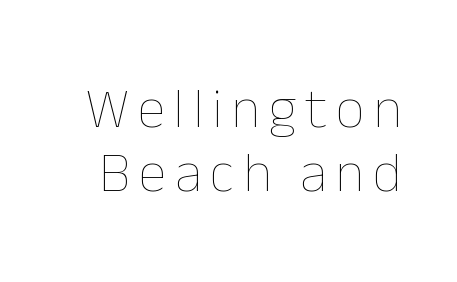
{"italic": "no", "bold": "no", "weight": "thin", "width": "normal", "stroke_contrast": "low", "x_height": "medium", "monospaced": "no", "underline": "no", "line_spacing": "tight", "line_spacing_ratio": 1.12, "glyph_px": 57}
